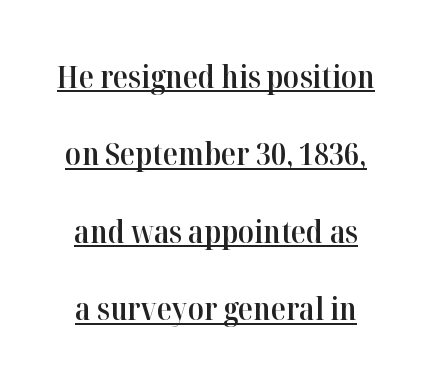
{"serif": "yes", "italic": "no", "bold": "semi", "weight": "semibold", "width": "normal", "stroke_contrast": "high", "x_height": "medium", "monospaced": "no", "underline": "yes", "line_spacing": "loose", "line_spacing_ratio": 2.5, "letter_spacing": "normal", "letter_spacing_em": 0.0, "glyph_px": 31}
